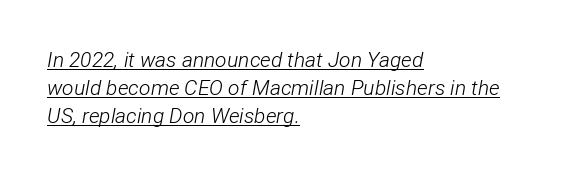
The image shows 21 px text type, italic (leaning right); set left-aligned, normal line spacing (1.33x), normal letter spacing, underlined.
